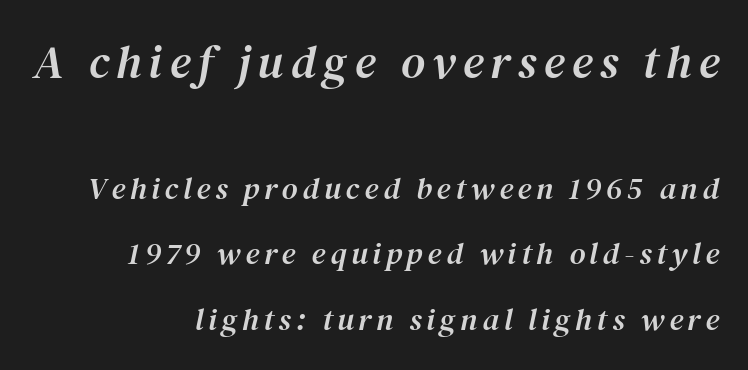
{"serif": "yes", "italic": "yes", "lean": "right", "slant_degrees": 12, "width": "normal", "stroke_contrast": "medium", "x_height": "medium", "monospaced": "no", "underline": "no", "align": "right", "line_spacing": "loose", "line_spacing_ratio": 2.11, "larger_block": "first", "size_ratio": 1.52, "glyph_px": 47}
